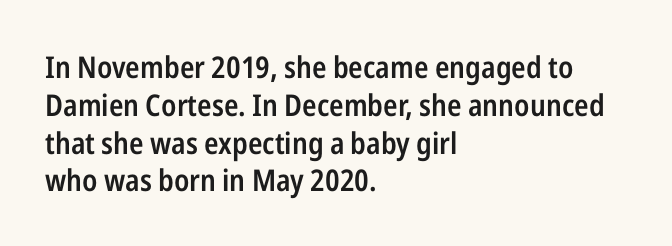
The image shows 30 px semibold, condensed sans-serif type, upright; set left-aligned, normal line spacing (1.26x), normal letter spacing, not underlined; low stroke contrast and a medium x-height.
